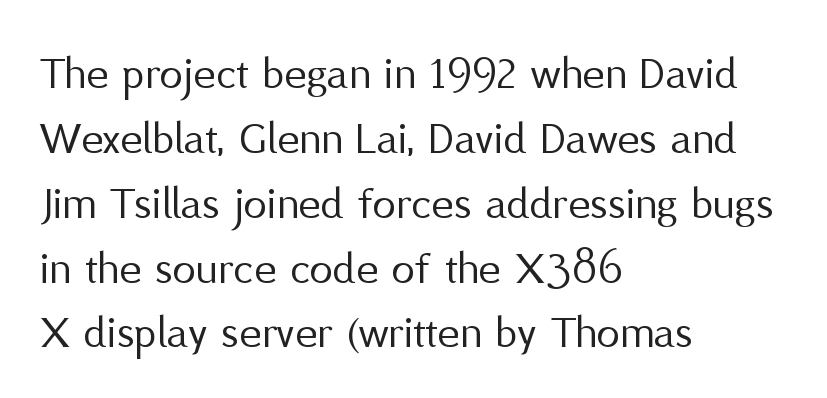
Q: Is the text bold? A: No.
Q: Is the text italic (slanted)? A: No, it is upright.
Q: Is the typeface a serif or a sans-serif typeface? A: Sans-serif.
Q: Is the text underlined? A: No.
Q: How is the paragraph aligned? A: Left-aligned.
Q: Is the spacing between letters normal or unusually wide? A: Normal.
Q: Is the spacing between lines tight, normal or loose? A: Normal.
Q: Width (condensed, normal, or wide)? A: Normal.
Q: Stroke contrast? A: Medium.
Q: x-height? A: Medium.
Q: Monospaced? A: No.
